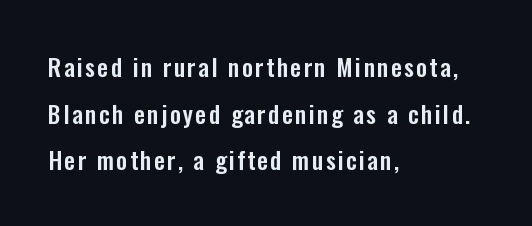
The image shows 24 px text type, upright; set left-aligned, loose line spacing (1.94x), not underlined.
